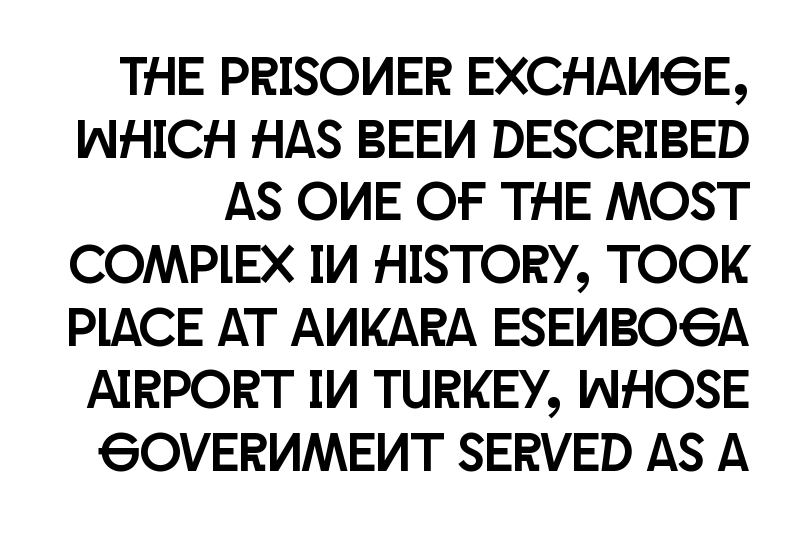
{"serif": "no", "italic": "no", "width": "condensed", "stroke_contrast": "low", "x_height": "large", "monospaced": "no", "underline": "no", "line_spacing": "tight", "line_spacing_ratio": 1.14, "letter_spacing": "normal", "letter_spacing_em": 0.0, "glyph_px": 55}
